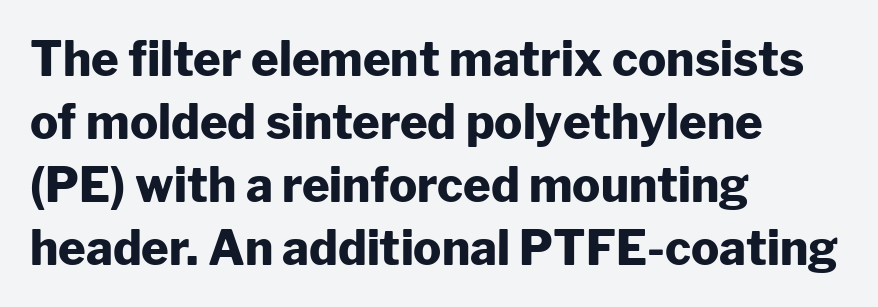
{"serif": "no", "italic": "no", "bold": "yes", "weight": "heavy", "width": "normal", "stroke_contrast": "low", "x_height": "medium", "monospaced": "no", "underline": "no", "align": "left", "line_spacing": "normal", "line_spacing_ratio": 1.34, "letter_spacing": "normal", "letter_spacing_em": 0.0, "glyph_px": 47}
